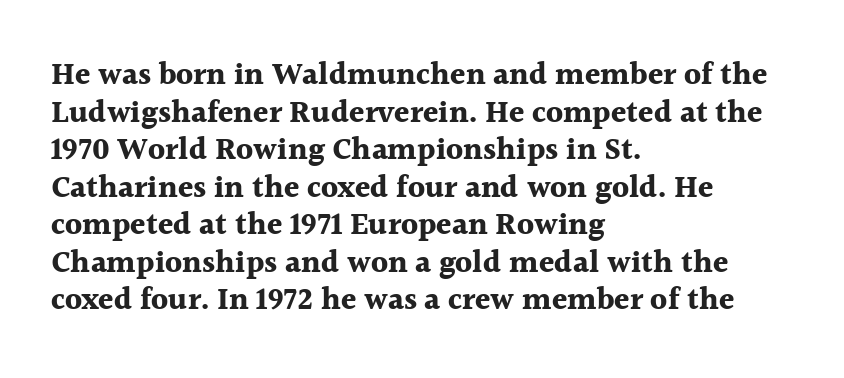
The glyphs in this specimen are seriffed. Layout note: lines flush left. These lines were composed using upright roman letters. Clear beneath every line of the passage. The passage shown is typed in a proportional face where columns would drift.
